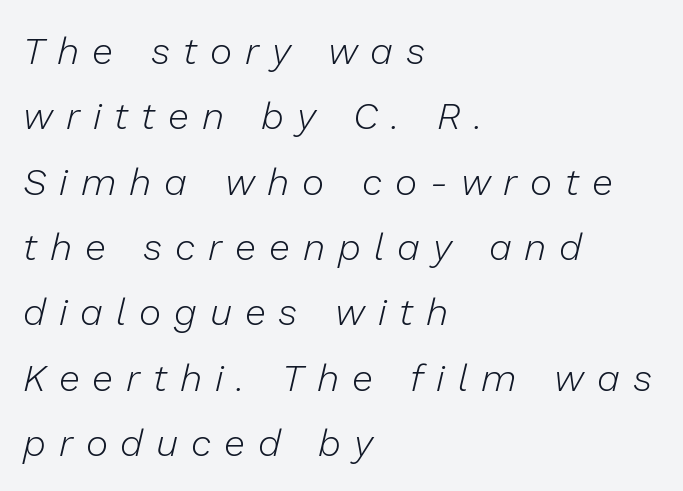
Weight: in the light-to-regular range. The text carries the slant typical of an italic or oblique font. Each letter keeps its own natural width here, so spacing adapts to shape. The strip under each line holds only bare page. Short and long lines alike share a common starting point at left. Observe the wide spacing: letters keep a clear distance from each other.
